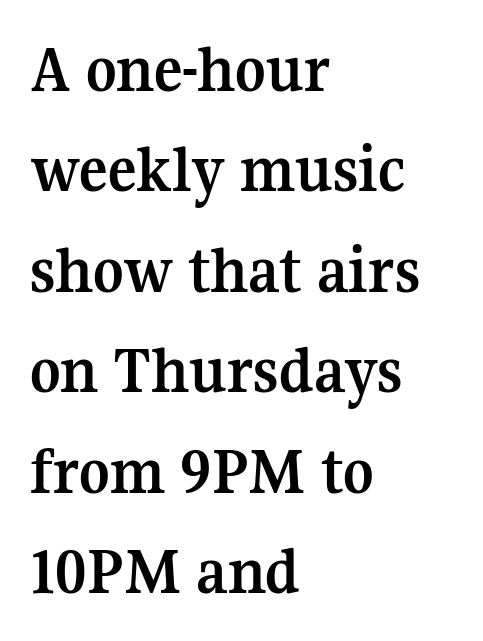
{"serif": "yes", "italic": "no", "bold": "yes", "weight": "semibold", "width": "normal", "stroke_contrast": "medium", "x_height": "medium", "monospaced": "no", "underline": "no", "align": "left", "line_spacing": "normal", "line_spacing_ratio": 1.5, "letter_spacing": "normal", "letter_spacing_em": 0.0, "glyph_px": 67}
